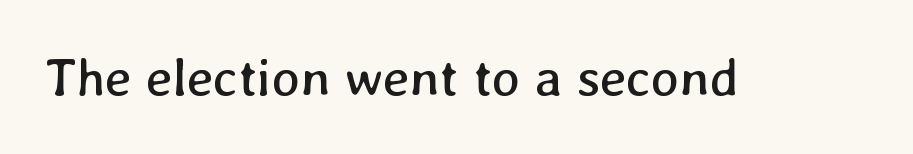
Q: Is the text bold? A: No.
Q: Is the text underlined? A: No.
Q: Is the spacing between letters normal or unusually wide? A: Normal.
Q: Width (condensed, normal, or wide)? A: Normal.
Q: Stroke contrast? A: Low.
Q: x-height? A: Medium.
Q: Monospaced? A: No.
